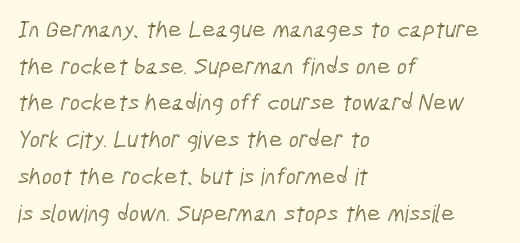
The image shows 24 px text type; set left-aligned, normal line spacing (1.53x), normal letter spacing, not underlined.
